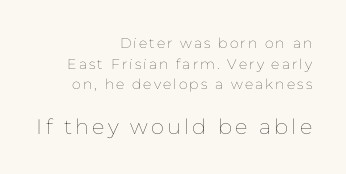
Heaviness? Minimal to ordinary, like unemphasized prose. The text block is weighted toward the right margin, trailing off unevenly leftward. Reading top to bottom, the characters get bigger at the block break. A clean baseline with only descenders dipping below it.
